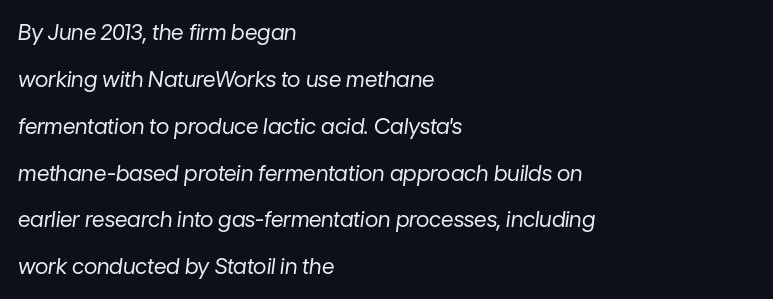
Q: Is the text bold? A: No.
Q: Is the text italic (slanted)? A: Yes, it leans right by about 7 degrees.
Q: Is the text underlined? A: No.
Q: How is the paragraph aligned? A: Left-aligned.
Q: Is the spacing between letters normal or unusually wide? A: Normal.
Q: Is the spacing between lines tight, normal or loose? A: Loose.
